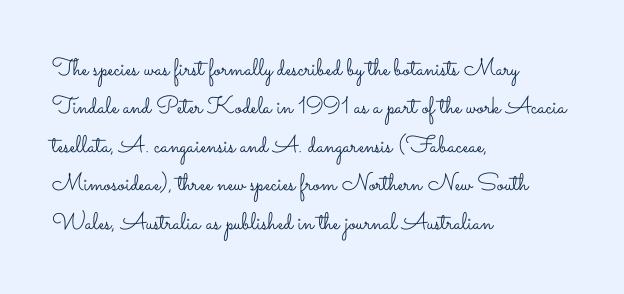
The image shows 24 px text type; set left-aligned, normal line spacing (1.6x), normal letter spacing, not underlined.
